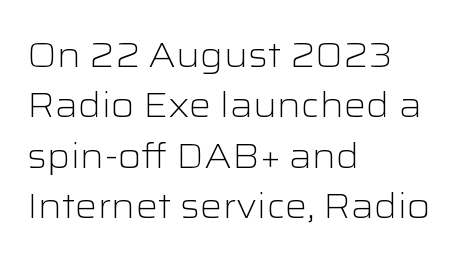
The image shows 35 px light, wide sans-serif type, upright; set left-aligned, normal line spacing (1.44x), normal letter spacing, not underlined; low stroke contrast and a medium x-height.
